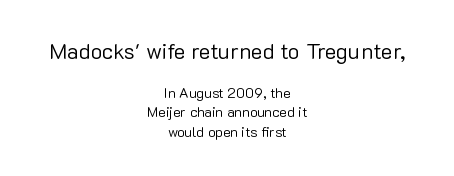
This sample is center-justified, so both line endings float freely. This is the regular roman posture of the typeface. No heavy texture on the line: the type isn't bold. Tracking here is standard; glyphs follow each other at the usual distance.
